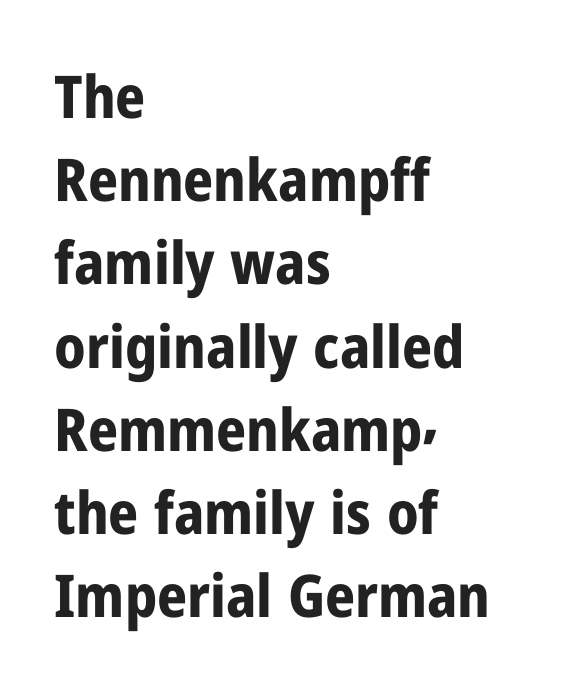
{"serif": "no", "italic": "no", "bold": "yes", "weight": "bold", "width": "condensed", "stroke_contrast": "low", "x_height": "medium", "monospaced": "no", "underline": "no", "align": "left", "line_spacing": "normal", "line_spacing_ratio": 1.41, "letter_spacing": "normal", "letter_spacing_em": 0.0, "glyph_px": 59}
